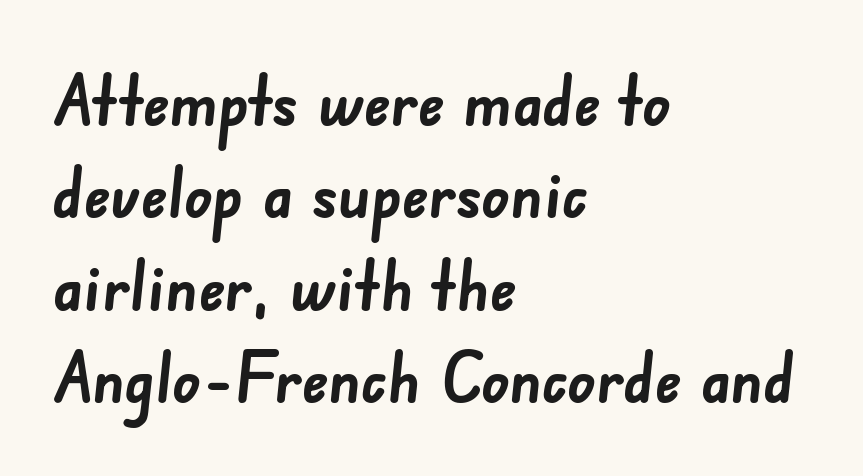
The image shows 69 px semibold sans-serif type; set left-aligned, normal line spacing (1.34x), normal letter spacing, not underlined; low stroke contrast and a small x-height.
